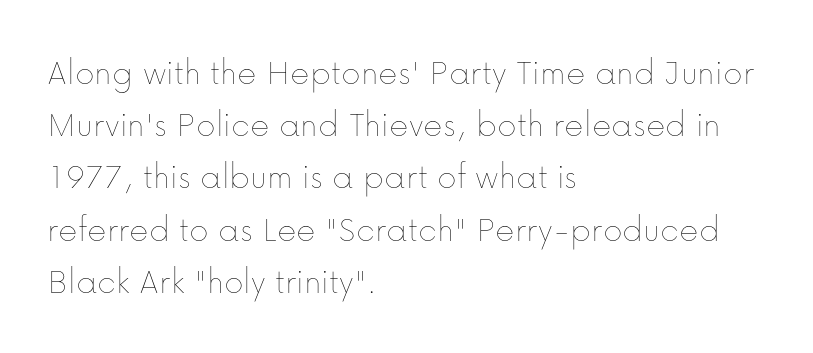
The image shows 37 px thin type, upright; set left-aligned, normal line spacing (1.41x), normal letter spacing, not underlined; low stroke contrast and a medium x-height.
